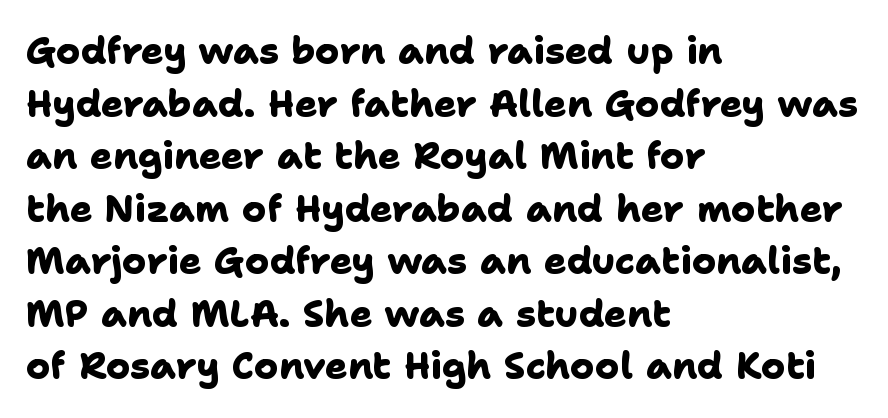
{"serif": "no", "bold": "yes", "weight": "heavy", "width": "normal", "stroke_contrast": "low", "x_height": "medium", "monospaced": "no", "underline": "no", "align": "left", "line_spacing": "normal", "line_spacing_ratio": 1.42, "letter_spacing": "normal", "letter_spacing_em": 0.0, "glyph_px": 37}
